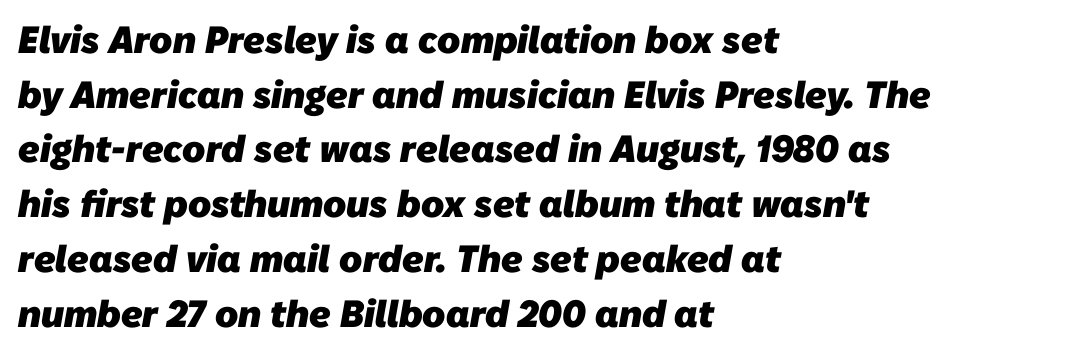
{"serif": "no", "bold": "yes", "weight": "heavy", "width": "normal", "stroke_contrast": "low", "x_height": "medium", "monospaced": "no", "underline": "no", "align": "left", "line_spacing": "normal", "line_spacing_ratio": 1.44, "letter_spacing": "normal", "letter_spacing_em": 0.0, "glyph_px": 38}
